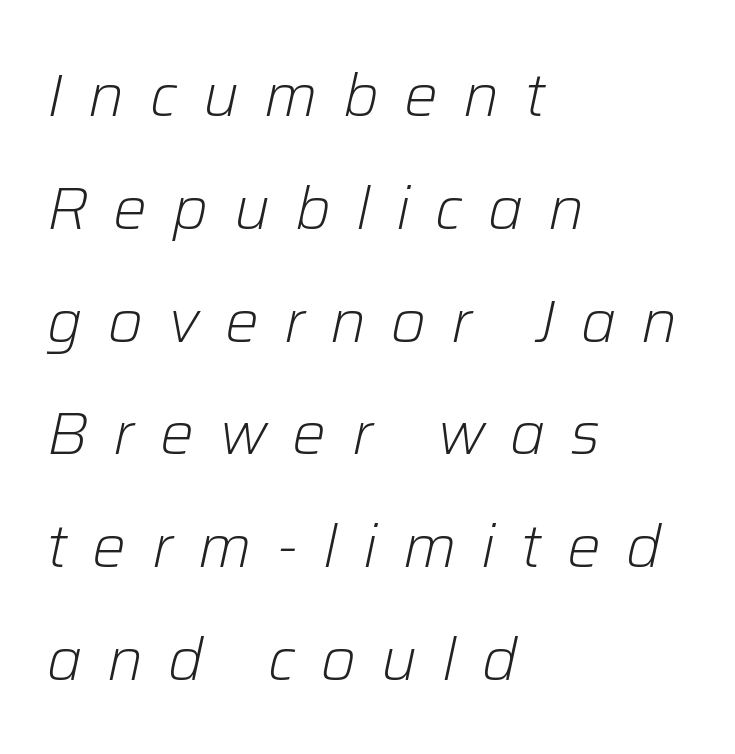
{"italic": "yes", "lean": "right", "slant_degrees": 12, "bold": "no", "weight": "light", "width": "normal", "stroke_contrast": "low", "x_height": "medium", "monospaced": "no", "underline": "no", "align": "left", "line_spacing_ratio": 1.88, "letter_spacing": "wide", "letter_spacing_em": 0.42, "glyph_px": 60}
